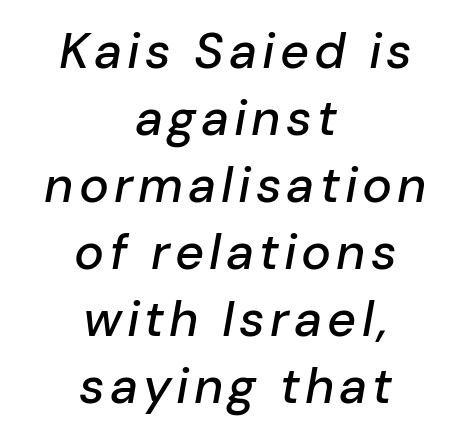
The leading is moderate, giving the passage an even texture. The foot of each line stays bare and open. One-word summary of the alignment: center. Character widths vary here, with narrow letters taking less room than wide ones. An italicized treatment has been applied to the whole sample.
